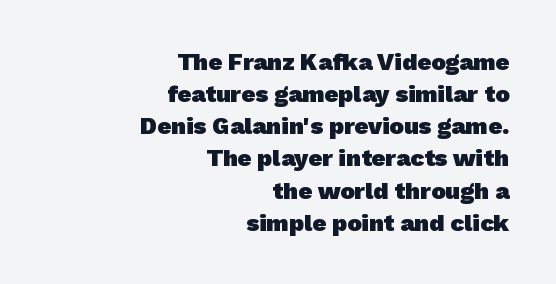
Q: Is the text bold? A: Yes.
Q: Is the text underlined? A: No.
Q: How is the paragraph aligned? A: Right-aligned.
Q: Is the spacing between letters normal or unusually wide? A: Normal.
Q: Is the spacing between lines tight, normal or loose? A: Normal.
